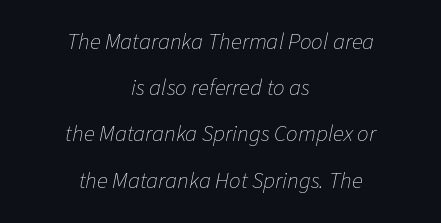
Q: Is the text bold? A: No.
Q: Is the text italic (slanted)? A: Yes, it leans right by about 11 degrees.
Q: Is the text underlined? A: No.
Q: How is the paragraph aligned? A: Centered.
Q: Is the spacing between letters normal or unusually wide? A: Normal.
Q: Is the spacing between lines tight, normal or loose? A: Loose.
